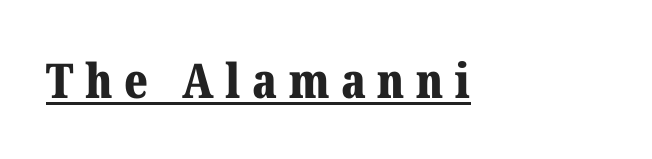
The image shows 48 px bold serif type, upright; set unusually wide letter spacing (+0.24 em), underlined; medium stroke contrast and a medium x-height.
